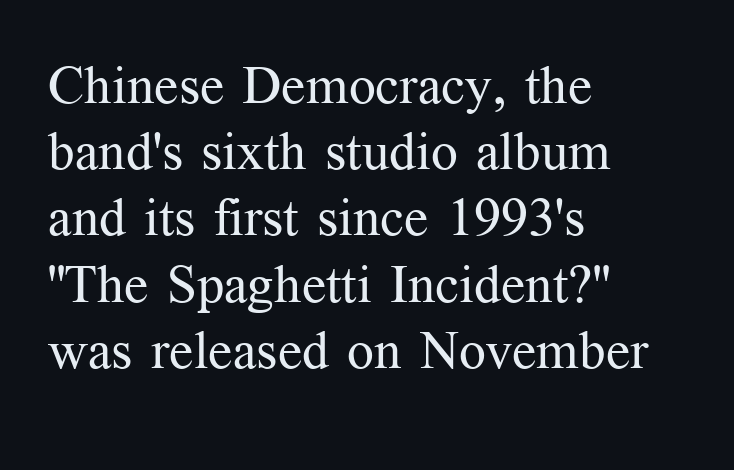
The image shows 53 px regular-weight serif type, upright; set left-aligned, normal line spacing (1.25x), normal letter spacing, not underlined; medium stroke contrast and a medium x-height.
